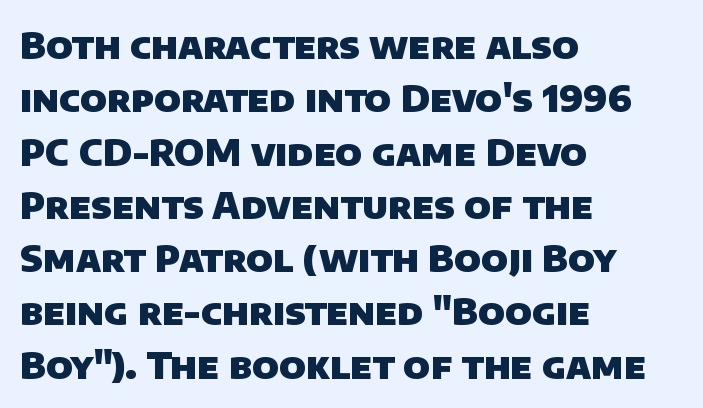
Letterform terminals end flat and unadorned throughout the passage. These lines are set flush left with a ragged right edge. In terms of letterspacing, this is plain default setting. Think of a printed novel: that variable character pitch is what you see here. Bold? Absolutely — the strokes are thick and heavy. The area under the type is left untouched.
